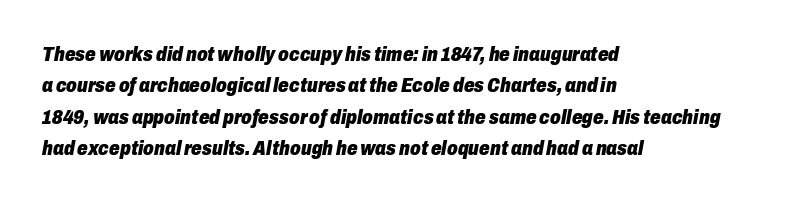
The passage shown leans; its letterforms are oblique. The rows are spaced the way most documents space them. These lines carry a lot of weight — the face is fully bold. Only glyphs here, with clear space below each row. These lines stack with their left ends in a neat column. The line texture is even and compact thanks to regular tracking.
